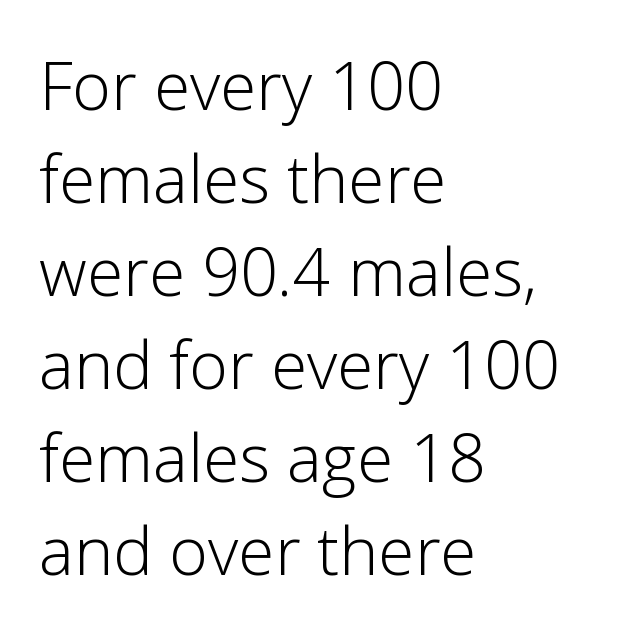
The image shows 66 px light sans-serif type, upright; set left-aligned, normal line spacing (1.41x), normal letter spacing, not underlined; low stroke contrast and a medium x-height.
